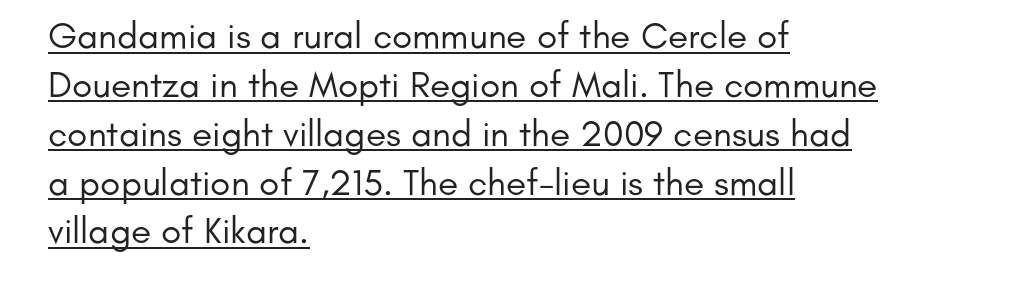
{"serif": "no", "italic": "no", "bold": "no", "weight": "regular", "width": "normal", "stroke_contrast": "low", "x_height": "small", "monospaced": "no", "underline": "yes", "align": "left", "line_spacing": "normal", "line_spacing_ratio": 1.32, "letter_spacing": "normal", "letter_spacing_em": 0.0, "glyph_px": 37}
